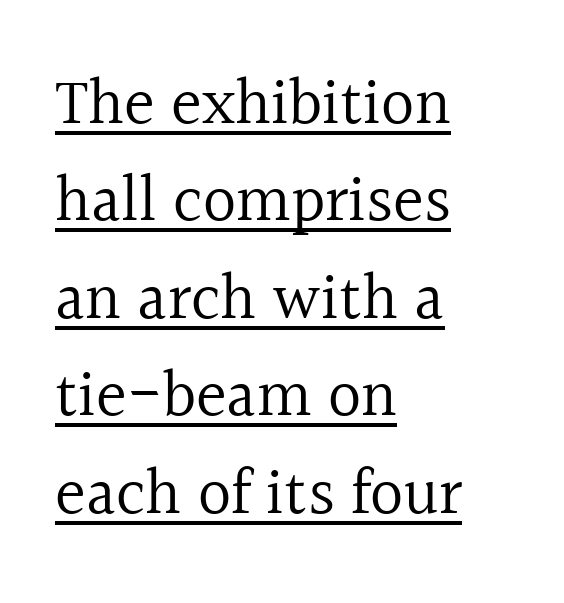
Q: Is the text bold? A: No.
Q: Is the text italic (slanted)? A: No, it is upright.
Q: Is the typeface a serif or a sans-serif typeface? A: Serif.
Q: Is the text underlined? A: Yes.
Q: How is the paragraph aligned? A: Left-aligned.
Q: Is the spacing between letters normal or unusually wide? A: Normal.
Q: Is the spacing between lines tight, normal or loose? A: Normal.
Q: Width (condensed, normal, or wide)? A: Normal.
Q: x-height? A: Medium.
Q: Monospaced? A: No.
